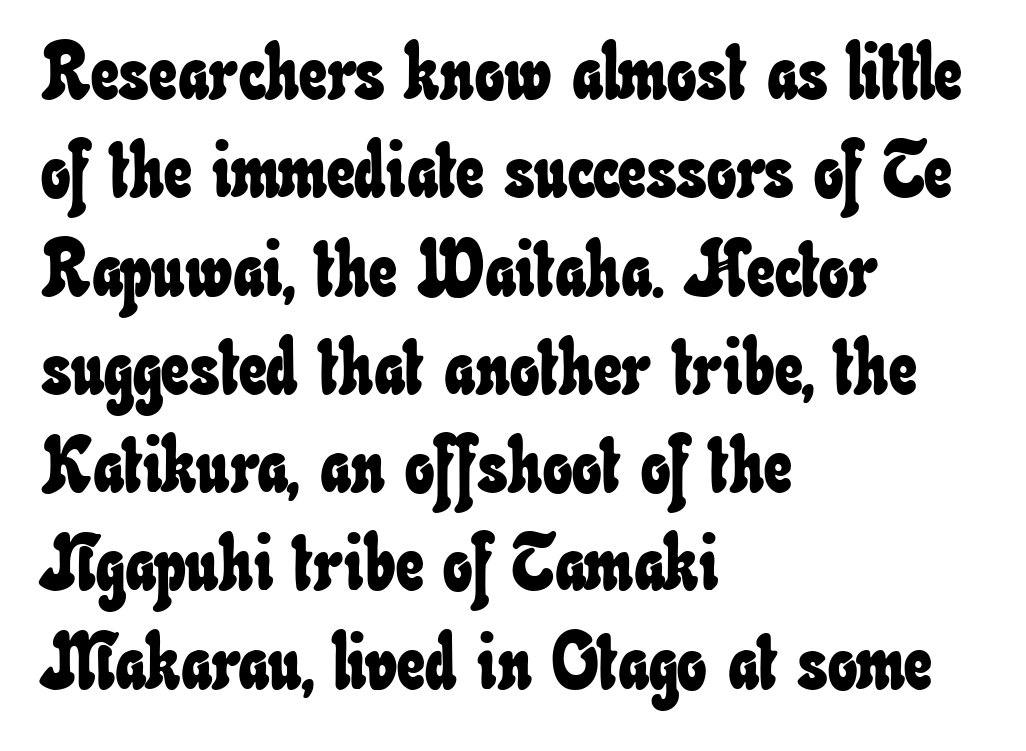
Q: Is the text underlined? A: No.
Q: How is the paragraph aligned? A: Left-aligned.
Q: Is the spacing between letters normal or unusually wide? A: Normal.
Q: Is the spacing between lines tight, normal or loose? A: Normal.
Q: Width (condensed, normal, or wide)? A: Condensed.
Q: Stroke contrast? A: Low.
Q: x-height? A: Small.
Q: Monospaced? A: No.
